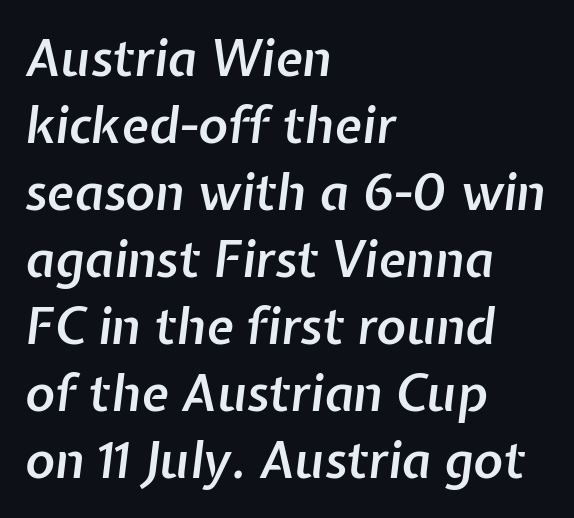
{"italic": "yes", "lean": "right", "slant_degrees": 7, "bold": "semi", "weight": "semibold", "width": "normal", "stroke_contrast": "low", "x_height": "medium", "monospaced": "no", "underline": "no", "align": "left", "line_spacing": "normal", "line_spacing_ratio": 1.34, "letter_spacing": "normal", "letter_spacing_em": 0.0, "glyph_px": 50}
